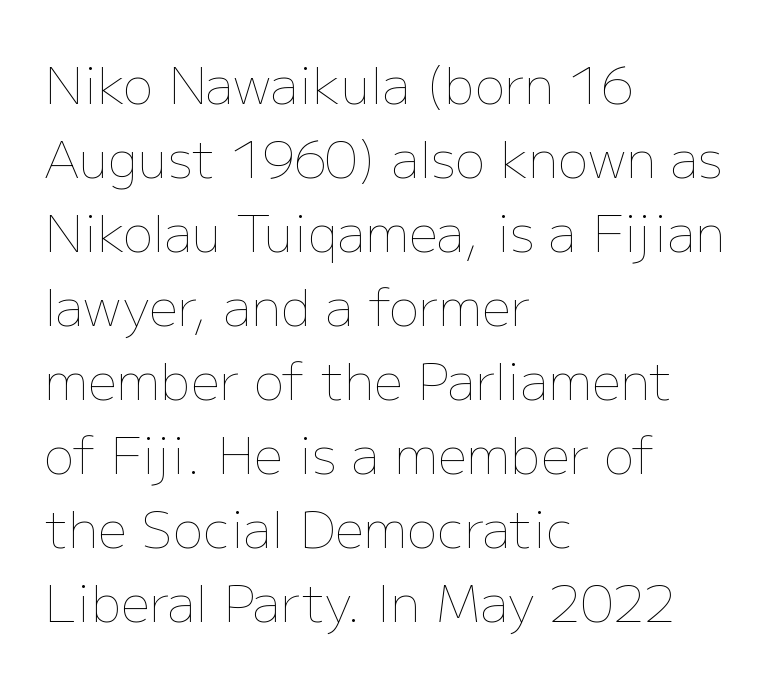
You can tell it's not italic because the verticals are truly vertical. The designer left line spacing at the default. Clear beneath every line of the passage. The strokes carry an ordinary text weight at most. Character widths vary here, with narrow letters taking less room than wide ones.
